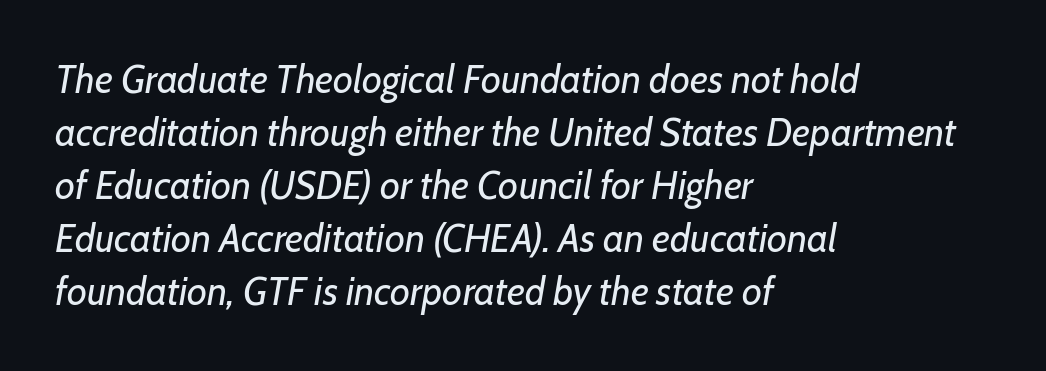
{"italic": "yes", "lean": "right", "slant_degrees": 7, "bold": "no", "weight": "regular", "width": "normal", "stroke_contrast": "low", "x_height": "medium", "monospaced": "no", "underline": "no", "align": "left", "line_spacing": "normal", "line_spacing_ratio": 1.36, "letter_spacing": "normal", "letter_spacing_em": 0.0, "glyph_px": 39}
